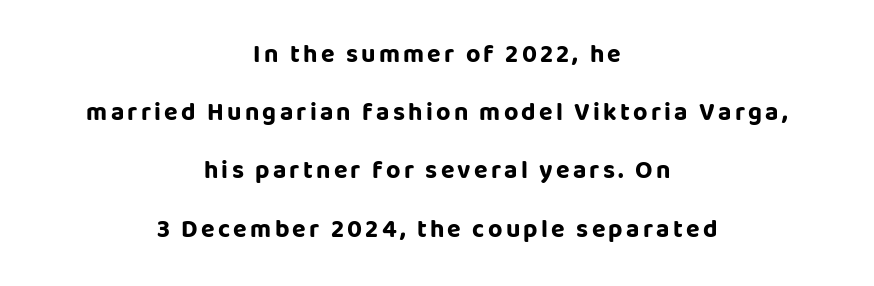
{"italic": "no", "bold": "yes", "underline": "no", "align": "center", "line_spacing": "loose", "line_spacing_ratio": 2.33, "glyph_px": 25}
